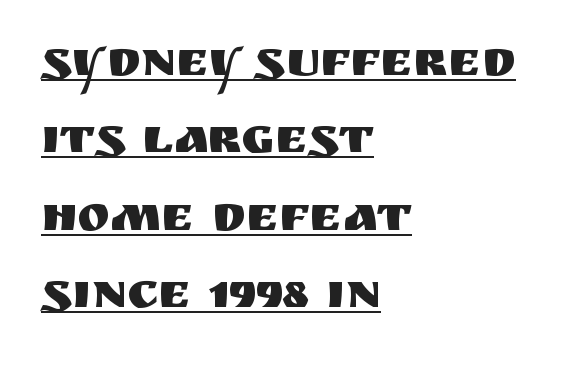
The image shows 49 px sans-serif type, upright; set left-aligned, normal line spacing (1.58x), normal letter spacing, underlined; medium stroke contrast and a large x-height.
